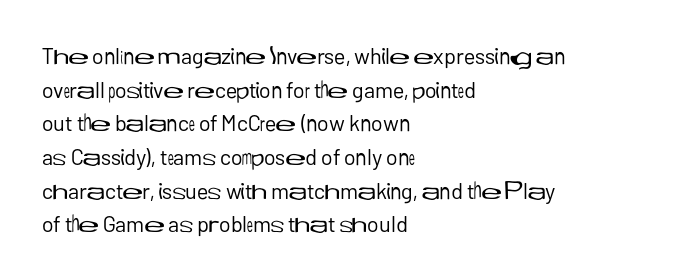
The image shows 22 px text type, upright; set left-aligned, normal line spacing (1.53x), normal letter spacing, not underlined.
